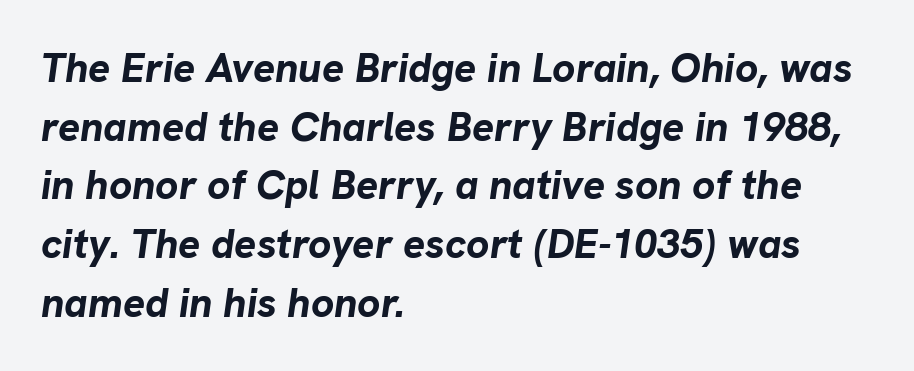
Q: Is the text bold? A: Yes.
Q: Is the text italic (slanted)? A: Yes, it leans right by about 8 degrees.
Q: Is the text underlined? A: No.
Q: How is the paragraph aligned? A: Left-aligned.
Q: Is the spacing between letters normal or unusually wide? A: Normal.
Q: Is the spacing between lines tight, normal or loose? A: Normal.
Q: Width (condensed, normal, or wide)? A: Normal.
Q: Stroke contrast? A: Low.
Q: x-height? A: Medium.
Q: Monospaced? A: No.
